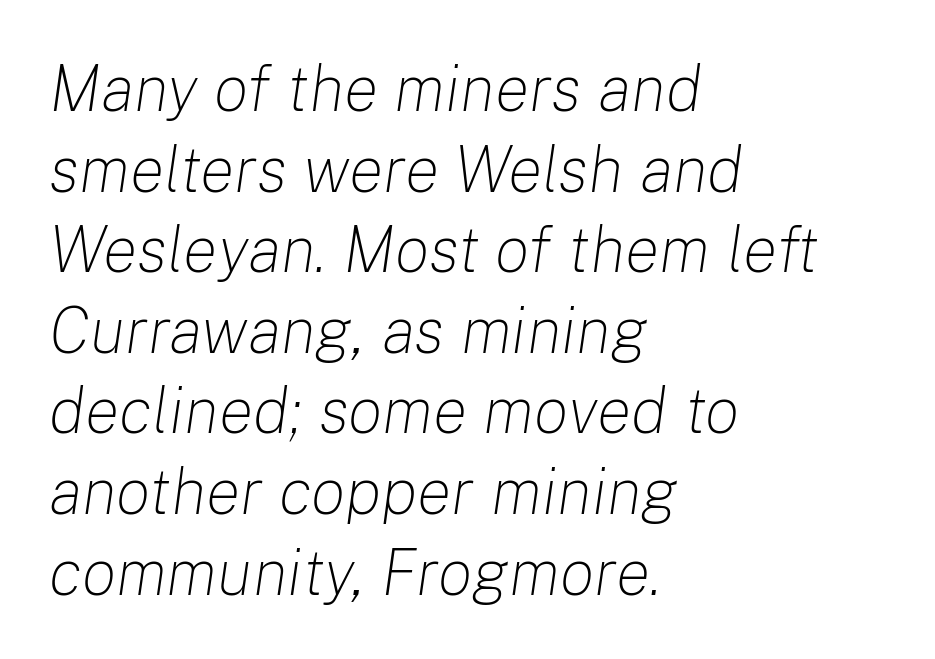
The words here are not underlined. Default kerning and tracking; the words read as compact shapes. Weight class: somewhere from thin through regular. The font's italic variant was chosen for this text. Is the block centered? No — it sits flush against the left margin.
